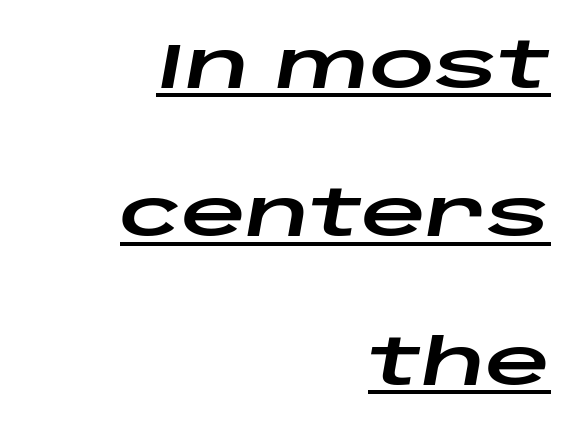
{"italic": "yes", "lean": "right", "slant_degrees": 10, "width": "wide", "stroke_contrast": "low", "x_height": "large", "monospaced": "no", "underline": "yes", "align": "right", "line_spacing": "loose", "line_spacing_ratio": 2.32, "letter_spacing": "normal", "letter_spacing_em": 0.0, "glyph_px": 64}
